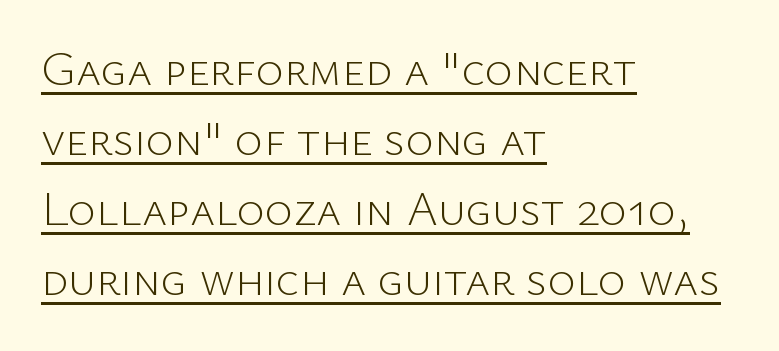
Q: Is the text bold? A: No.
Q: Is the text italic (slanted)? A: No, it is upright.
Q: Is the typeface a serif or a sans-serif typeface? A: Sans-serif.
Q: Is the text underlined? A: Yes.
Q: How is the paragraph aligned? A: Left-aligned.
Q: Is the spacing between letters normal or unusually wide? A: Normal.
Q: Is the spacing between lines tight, normal or loose? A: Normal.
Q: Width (condensed, normal, or wide)? A: Normal.
Q: Stroke contrast? A: Low.
Q: x-height? A: Medium.
Q: Monospaced? A: No.
